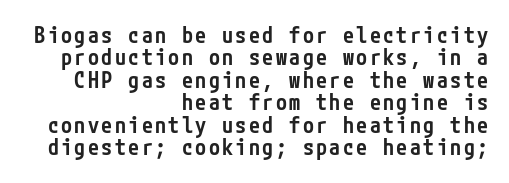
The image shows 22 px text type, upright; set right-aligned, tight line spacing (1.02x), not underlined.
